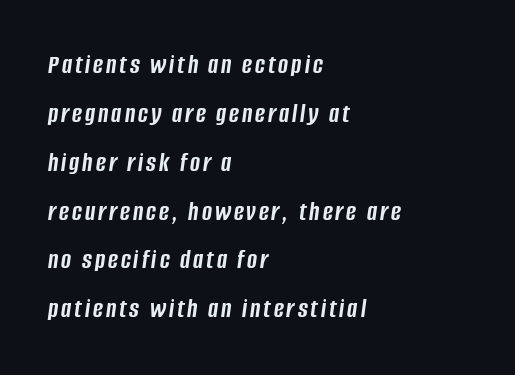
It's the slanting kind of type. The passage is arranged the way most books set body copy — flush left. A dark, heavy texture on the line: the type is bold. Check the space under the baseline: it is left empty.
